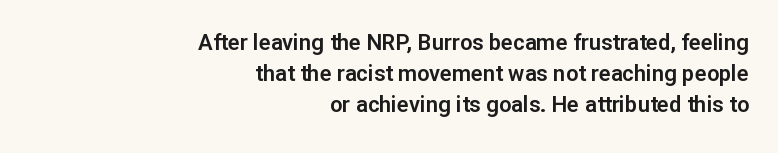
Notice how the stems are strictly vertical — no italics here. Regarding leading, the lines here are spaced in the standard way. A bare baseline throughout the passage. What stands out about the letter spacing? Nothing — it is the standard amount. Right-aligned paragraph, ragged on the left.
